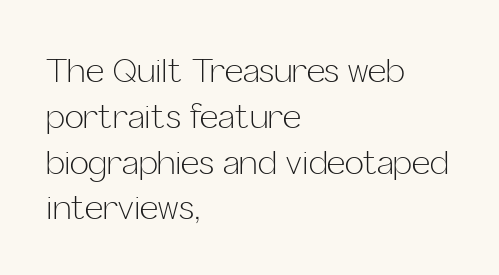
The image shows 32 px light sans-serif type, upright; set left-aligned, normal line spacing (1.43x), normal letter spacing, not underlined; low stroke contrast and a medium x-height.
